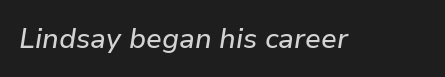
The image shows 28 px text type, italic (leaning right); set normal letter spacing, not underlined; low stroke contrast and a medium x-height.
